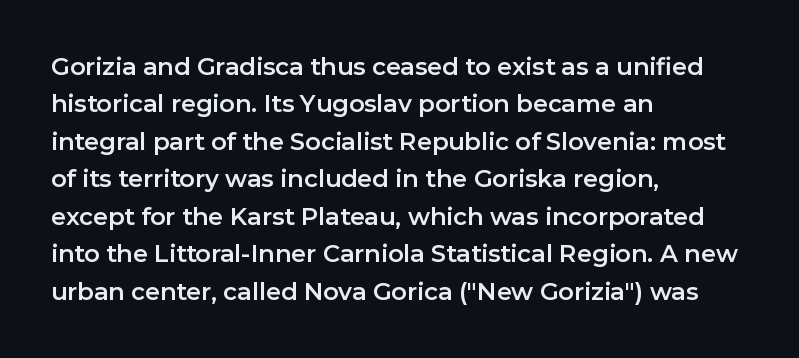
The image shows 24 px text type, upright; set left-aligned, normal line spacing (1.56x), normal letter spacing, not underlined.
